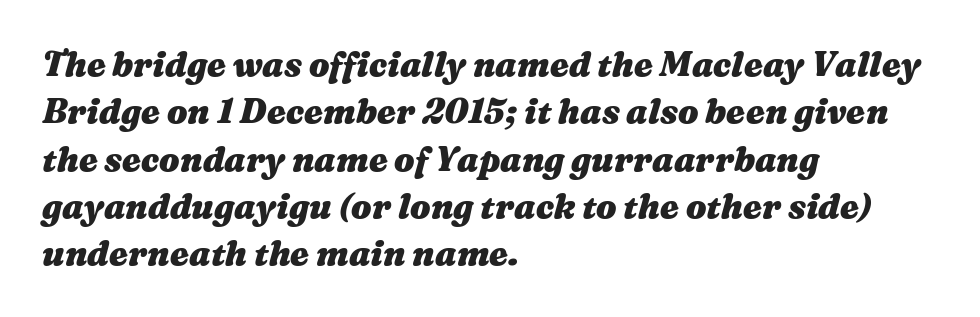
The zone under the glyphs is completely vacant. Nothing unusual about the tracking: characters are spaced as the font intends. Normally led — the rows are evenly, conventionally spaced. The lines in this sample share a left origin and differ only in where they stop. Heavy-handed strokes throughout: this text is bold.
